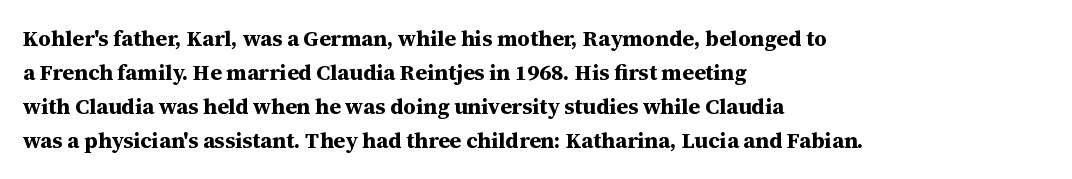
The image shows 22 px bold type, upright; set left-aligned, normal line spacing (1.54x), normal letter spacing, not underlined.
